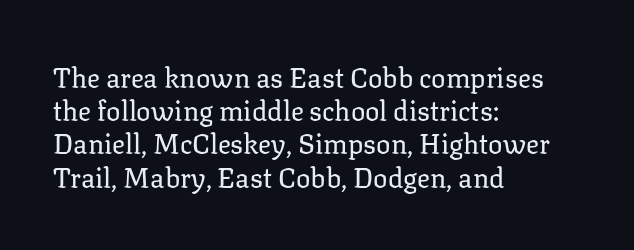
Q: Is the text bold? A: No.
Q: Is the text italic (slanted)? A: No, it is upright.
Q: Is the text underlined? A: No.
Q: How is the paragraph aligned? A: Left-aligned.
Q: Is the spacing between letters normal or unusually wide? A: Normal.
